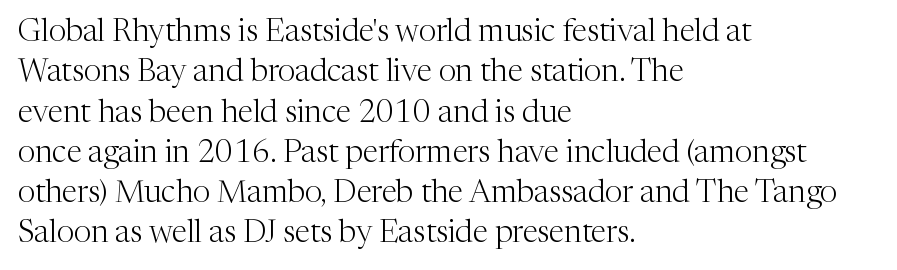
Unbolded letterforms with no extra heft. Vertical spacing — default. If you drew a ruler down the left edge, every line would touch it. A clean baseline with only descenders dipping below it. Each letter keeps its own natural width here, so spacing adapts to shape.
